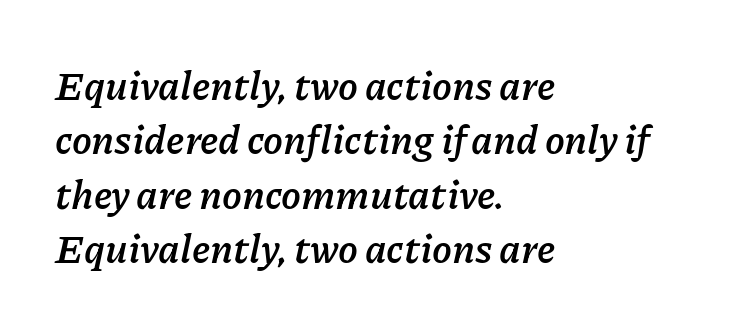
Q: Is the text bold? A: Yes.
Q: Is the text italic (slanted)? A: Yes, it leans right by about 11 degrees.
Q: Is the text underlined? A: No.
Q: How is the paragraph aligned? A: Left-aligned.
Q: Is the spacing between letters normal or unusually wide? A: Normal.
Q: Is the spacing between lines tight, normal or loose? A: Normal.
Q: Width (condensed, normal, or wide)? A: Normal.
Q: Stroke contrast? A: Low.
Q: x-height? A: Medium.
Q: Monospaced? A: No.
